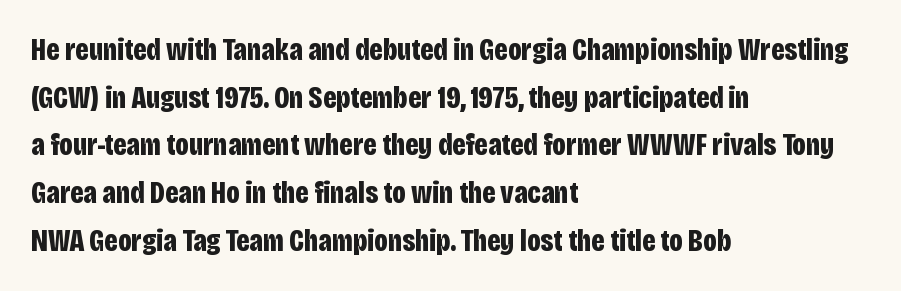
The image shows 31 px bold, condensed sans-serif type, upright; set left-aligned, normal line spacing (1.54x), normal letter spacing, not underlined; low stroke contrast and a large x-height.
